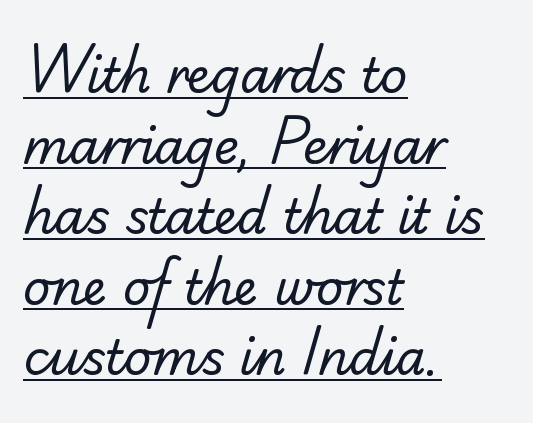
{"serif": "no", "bold": "no", "weight": "regular", "width": "normal", "stroke_contrast": "low", "x_height": "small", "monospaced": "no", "underline": "yes", "align": "left", "line_spacing": "normal", "line_spacing_ratio": 1.47, "letter_spacing": "normal", "letter_spacing_em": 0.0, "glyph_px": 48}
